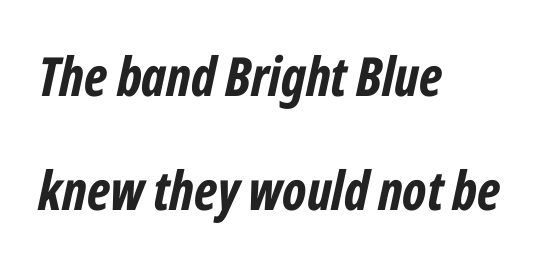
The image shows 54 px bold, condensed type, italic (leaning right); set left-aligned, loose line spacing (2.12x), normal letter spacing, not underlined; low stroke contrast and a medium x-height.
